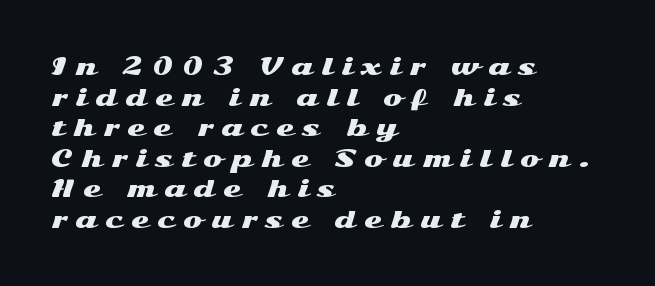
{"underline": "no", "align": "left", "line_spacing": "normal", "line_spacing_ratio": 1.33, "letter_spacing": "wide", "letter_spacing_em": 0.38, "glyph_px": 23}
